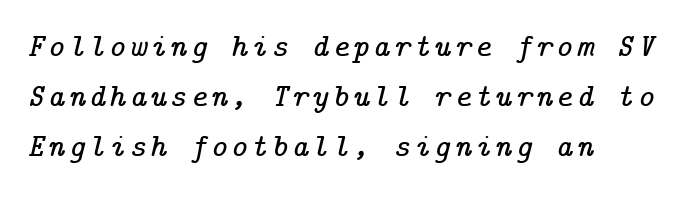
{"serif": "yes", "italic": "yes", "lean": "right", "slant_degrees": 14, "width": "normal", "stroke_contrast": "low", "x_height": "medium", "underline": "no", "align": "left", "line_spacing": "normal", "line_spacing_ratio": 1.57, "glyph_px": 32}
